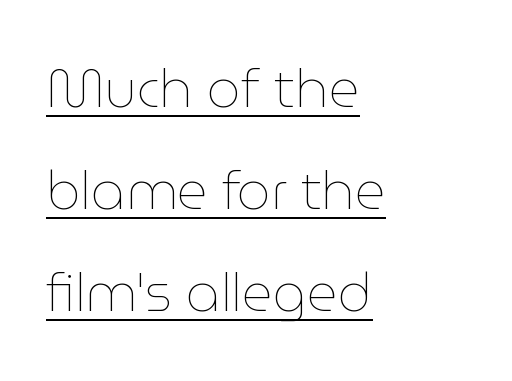
Tracking value appears to be zero — textbook default spacing. This sample trades compactness for vertical openness between lines. Proportional: the letters do not fall into vertical columns. A continuous stroke trails under the words, as in a hyperlink.
